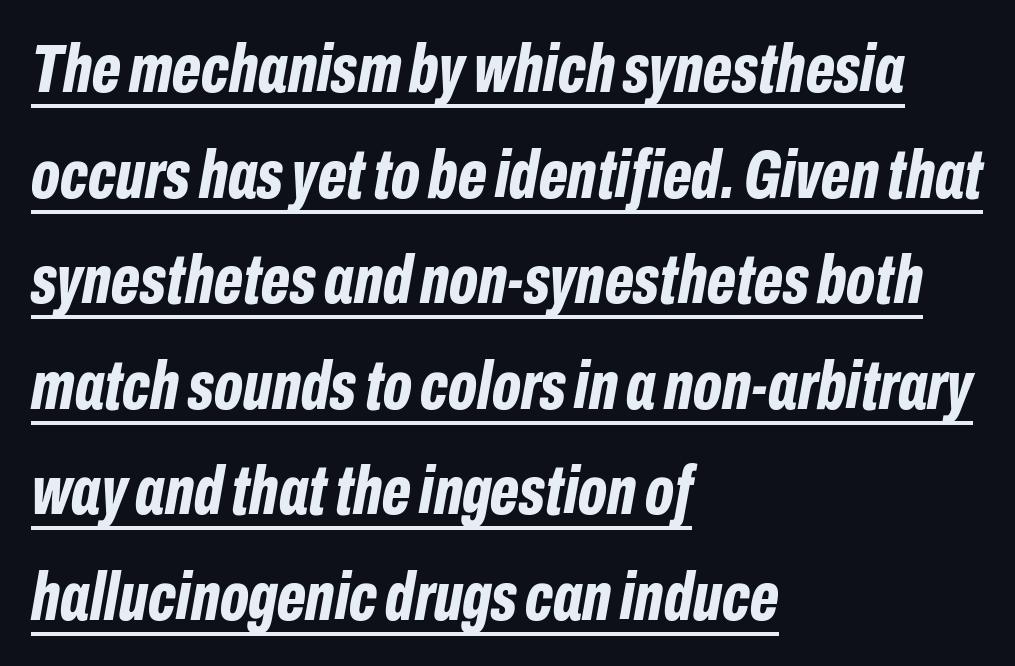
Q: Is the text bold? A: Yes.
Q: Is the text italic (slanted)? A: Yes, it leans right by about 10 degrees.
Q: Is the text underlined? A: Yes.
Q: How is the paragraph aligned? A: Left-aligned.
Q: Is the spacing between letters normal or unusually wide? A: Normal.
Q: Is the spacing between lines tight, normal or loose? A: Normal.
Q: Width (condensed, normal, or wide)? A: Condensed.
Q: Stroke contrast? A: Low.
Q: x-height? A: Medium.
Q: Monospaced? A: No.
